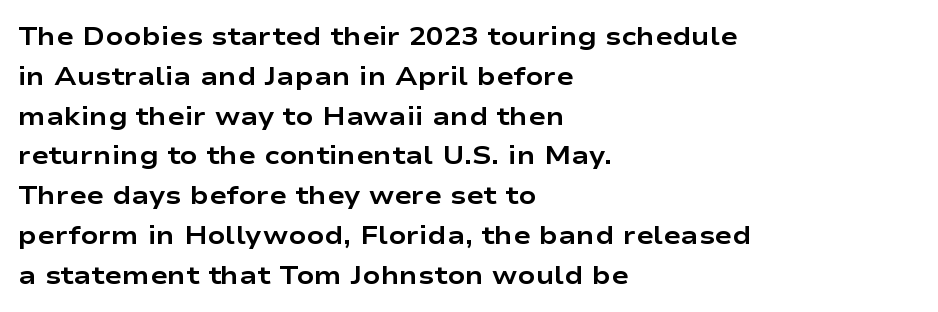
Q: Is the text bold? A: Yes.
Q: Is the text italic (slanted)? A: No, it is upright.
Q: Is the text underlined? A: No.
Q: How is the paragraph aligned? A: Left-aligned.
Q: Is the spacing between letters normal or unusually wide? A: Normal.
Q: Is the spacing between lines tight, normal or loose? A: Normal.
